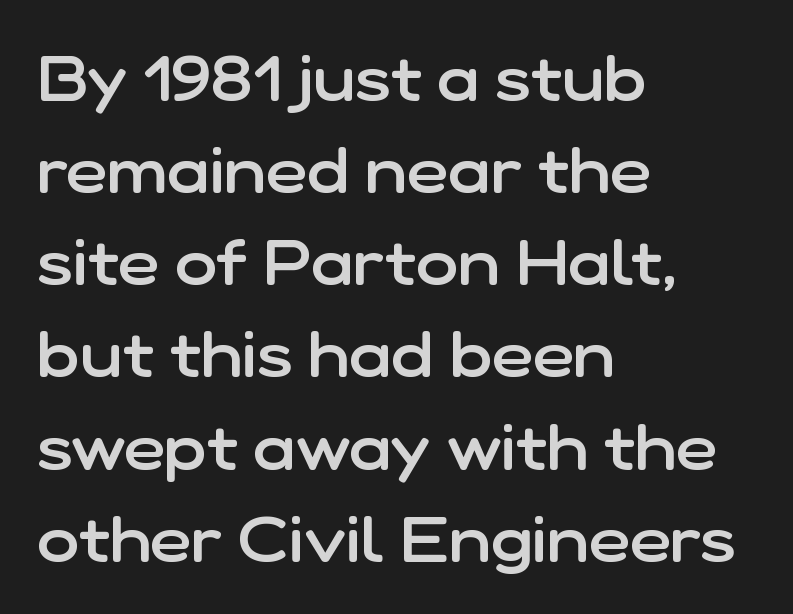
Casual observation: everything's shoved over to the left. Notice the strokes are somewhat thickened but not fully heavy: this is a semibold. Nope, not italic — everything's standing straight. Rows of type keep a routine distance in the vertical direction. Descenders are the only things crossing below the line. This is sans-serif lettering, the kind often seen on screens and signage.
